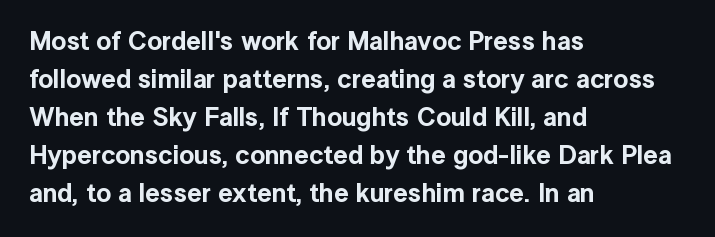
The image shows 26 px text type, upright; set left-aligned, normal line spacing (1.46x), normal letter spacing, not underlined.
